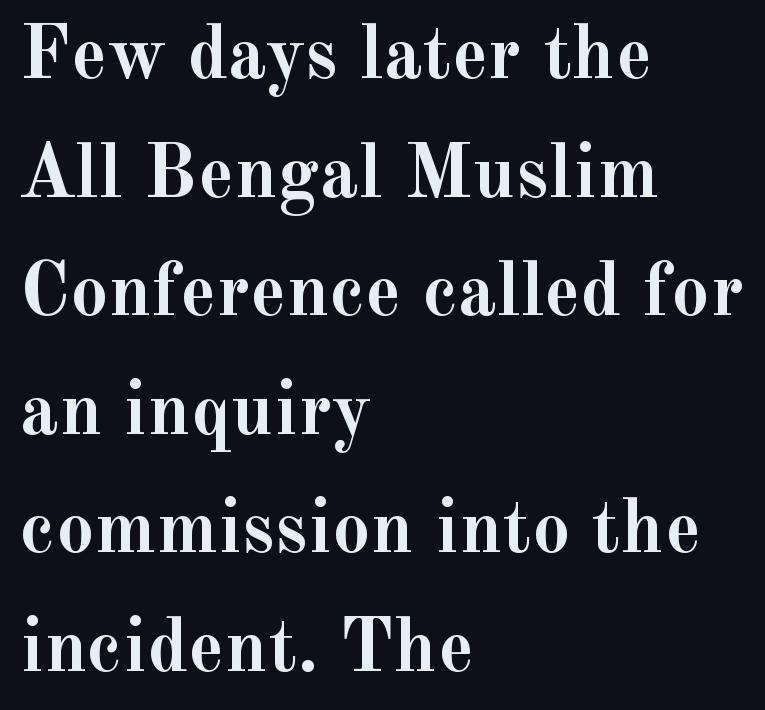
Q: Is the text bold? A: Yes.
Q: Is the text italic (slanted)? A: No, it is upright.
Q: Is the typeface a serif or a sans-serif typeface? A: Serif.
Q: Is the text underlined? A: No.
Q: How is the paragraph aligned? A: Left-aligned.
Q: Is the spacing between letters normal or unusually wide? A: Normal.
Q: Is the spacing between lines tight, normal or loose? A: Normal.
Q: Width (condensed, normal, or wide)? A: Normal.
Q: x-height? A: Small.
Q: Monospaced? A: No.
